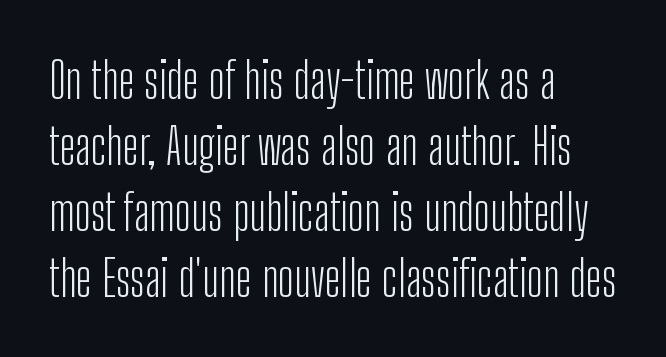
Q: Is the text bold? A: No.
Q: Is the text italic (slanted)? A: No, it is upright.
Q: Is the typeface a serif or a sans-serif typeface? A: Sans-serif.
Q: Is the text underlined? A: No.
Q: How is the paragraph aligned? A: Left-aligned.
Q: Is the spacing between letters normal or unusually wide? A: Normal.
Q: Is the spacing between lines tight, normal or loose? A: Normal.
Q: Width (condensed, normal, or wide)? A: Condensed.
Q: Stroke contrast? A: Low.
Q: x-height? A: Medium.
Q: Monospaced? A: No.
